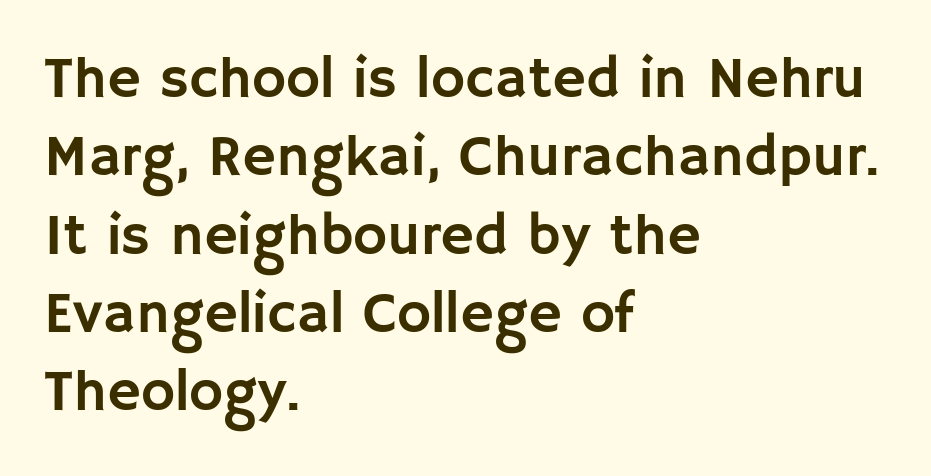
Nobody touched the tracking dial on this one. Posture: upright roman. This sample keeps an unexceptional amount of space between lines. The area under the type is left untouched. Stroke terminals: plain, sans-serif.
